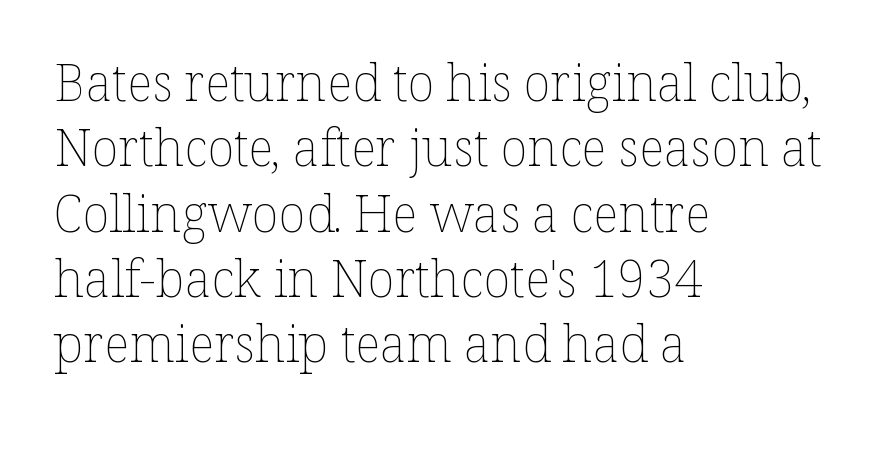
The image shows 51 px thin type, upright; set left-aligned, normal line spacing (1.28x), normal letter spacing, not underlined; low stroke contrast and a medium x-height.
